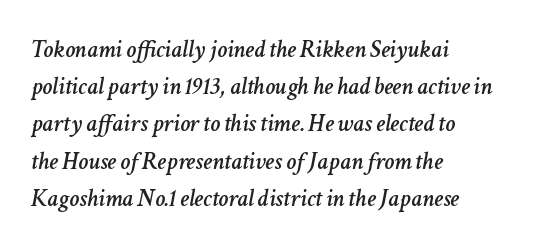
{"italic": "yes", "lean": "right", "slant_degrees": 11, "underline": "no", "align": "left", "line_spacing": "normal", "line_spacing_ratio": 1.49, "letter_spacing": "normal", "letter_spacing_em": 0.0, "glyph_px": 25}
